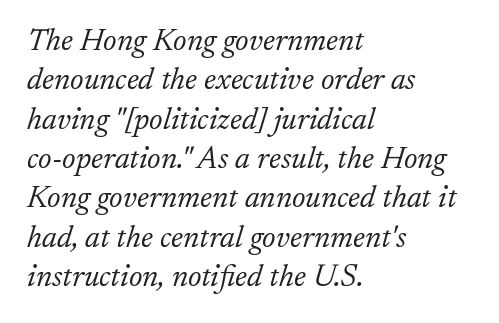
{"serif": "yes", "italic": "yes", "lean": "right", "slant_degrees": 17, "bold": "no", "weight": "light", "width": "normal", "stroke_contrast": "low", "x_height": "small", "monospaced": "no", "underline": "no", "align": "left", "line_spacing": "normal", "line_spacing_ratio": 1.27, "letter_spacing": "normal", "letter_spacing_em": 0.0, "glyph_px": 31}
